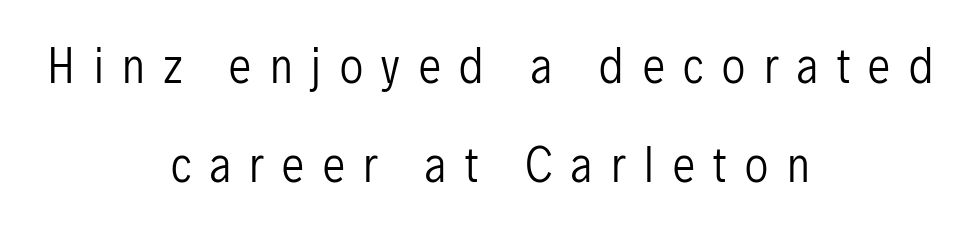
The image shows 45 px regular-weight, condensed sans-serif type, upright; set centered, loose line spacing (2.19x), unusually wide letter spacing (+0.42 em), not underlined; low stroke contrast and a medium x-height.
